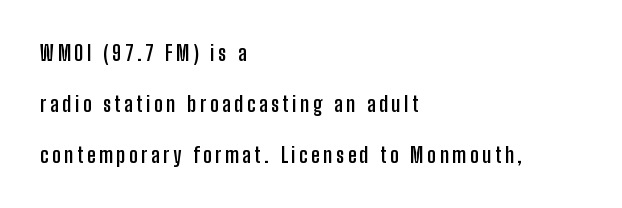
Q: Is the text bold? A: Yes.
Q: Is the text italic (slanted)? A: No, it is upright.
Q: Is the text underlined? A: No.
Q: How is the paragraph aligned? A: Left-aligned.
Q: Is the spacing between lines tight, normal or loose? A: Loose.
